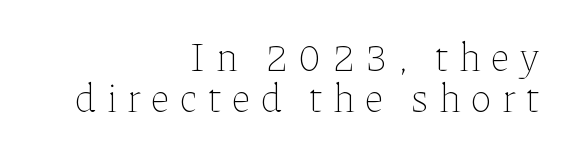
Q: Is the text bold? A: No.
Q: Is the text italic (slanted)? A: No, it is upright.
Q: Is the text underlined? A: No.
Q: How is the paragraph aligned? A: Right-aligned.
Q: Is the spacing between letters normal or unusually wide? A: Unusually wide.
Q: Is the spacing between lines tight, normal or loose? A: Tight.
Q: Width (condensed, normal, or wide)? A: Normal.
Q: Stroke contrast? A: Low.
Q: x-height? A: Medium.
Q: Monospaced? A: No.
